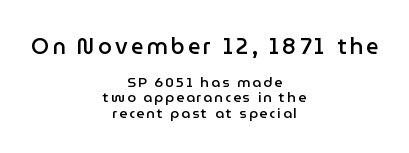
The passage shown begins with its larger block and ends with its smaller one. Lines of text with bare space underneath. Notice the strokes are somewhat thickened but not fully heavy: this is a semibold. What's the leading like? Squeezed, with rows nearly overlapping. Compared with a flush-left layout, this one balances lines on the center instead.
